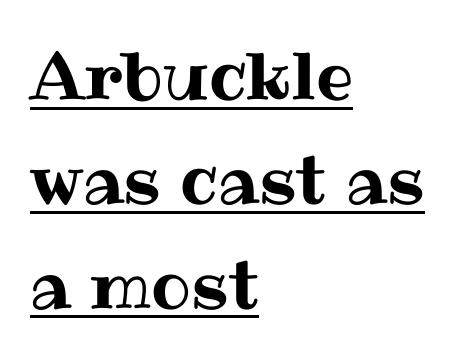
The image shows 66 px text type, upright; set left-aligned, normal line spacing (1.58x), normal letter spacing, underlined; medium stroke contrast and a medium x-height.
